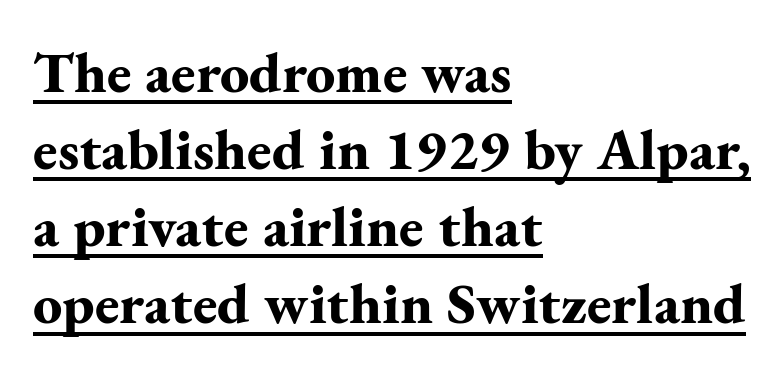
The image shows 58 px bold serif type, upright; set left-aligned, normal line spacing (1.33x), normal letter spacing, underlined; medium stroke contrast and a small x-height.
